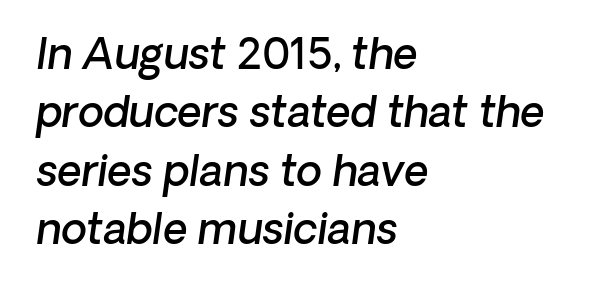
Q: Is the text bold? A: Semi-bold.
Q: Is the typeface a serif or a sans-serif typeface? A: Sans-serif.
Q: Is the text underlined? A: No.
Q: How is the paragraph aligned? A: Left-aligned.
Q: Is the spacing between letters normal or unusually wide? A: Normal.
Q: Is the spacing between lines tight, normal or loose? A: Normal.
Q: Width (condensed, normal, or wide)? A: Normal.
Q: Stroke contrast? A: Low.
Q: x-height? A: Medium.
Q: Monospaced? A: No.
